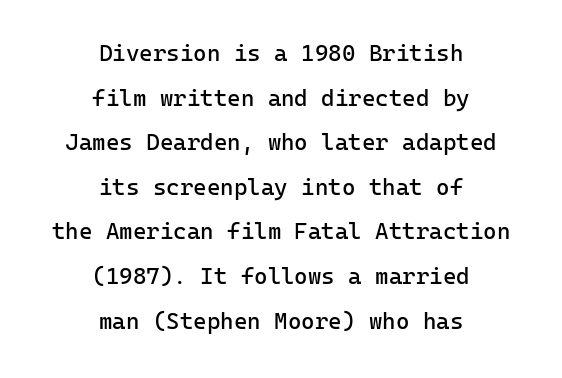
{"italic": "no", "bold": "no", "underline": "no", "align": "center", "line_spacing": "loose", "line_spacing_ratio": 1.94, "letter_spacing": "normal", "letter_spacing_em": 0.0, "glyph_px": 23}
